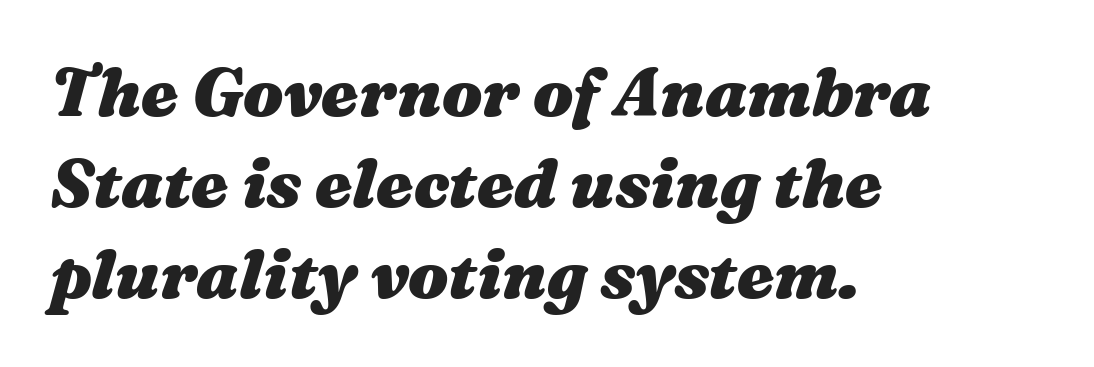
Q: Is the text bold? A: Yes.
Q: Is the text italic (slanted)? A: Yes, it leans right by about 16 degrees.
Q: Is the text underlined? A: No.
Q: How is the paragraph aligned? A: Left-aligned.
Q: Is the spacing between letters normal or unusually wide? A: Normal.
Q: Is the spacing between lines tight, normal or loose? A: Normal.
Q: Width (condensed, normal, or wide)? A: Wide.
Q: Stroke contrast? A: Medium.
Q: x-height? A: Medium.
Q: Monospaced? A: No.
